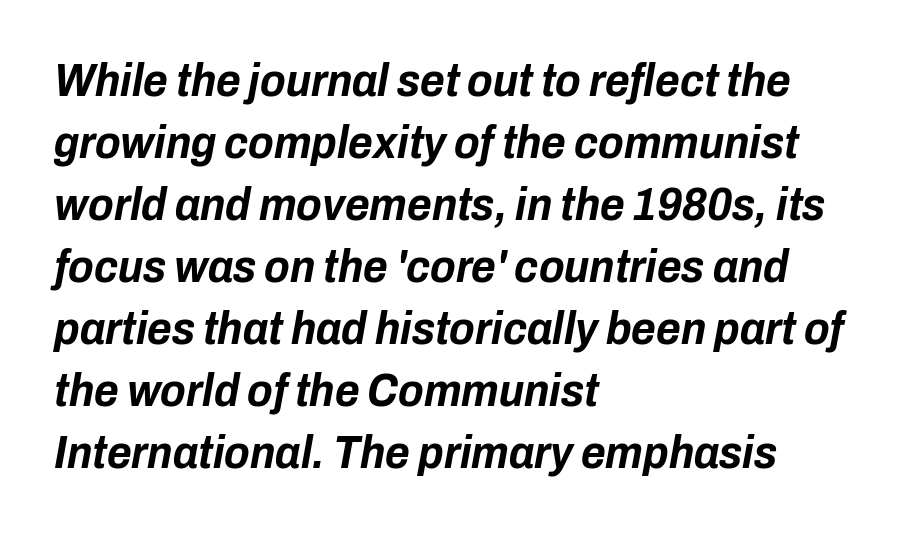
The image shows 47 px bold, condensed type, italic (leaning right); set left-aligned, normal line spacing (1.32x), normal letter spacing, not underlined; low stroke contrast and a medium x-height.
